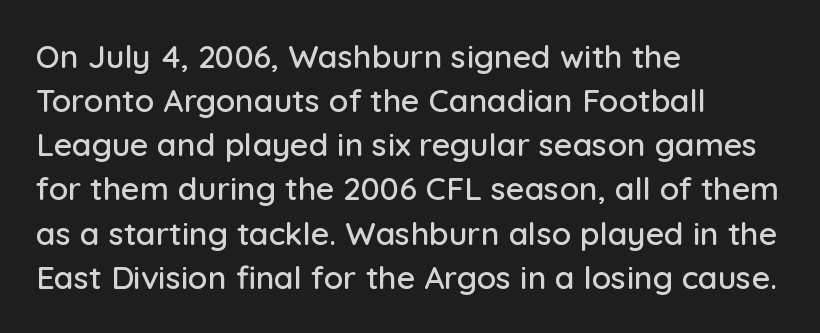
{"serif": "no", "italic": "no", "width": "normal", "stroke_contrast": "low", "x_height": "medium", "monospaced": "no", "underline": "no", "align": "left", "line_spacing": "normal", "line_spacing_ratio": 1.38, "letter_spacing": "normal", "letter_spacing_em": 0.0, "glyph_px": 32}
